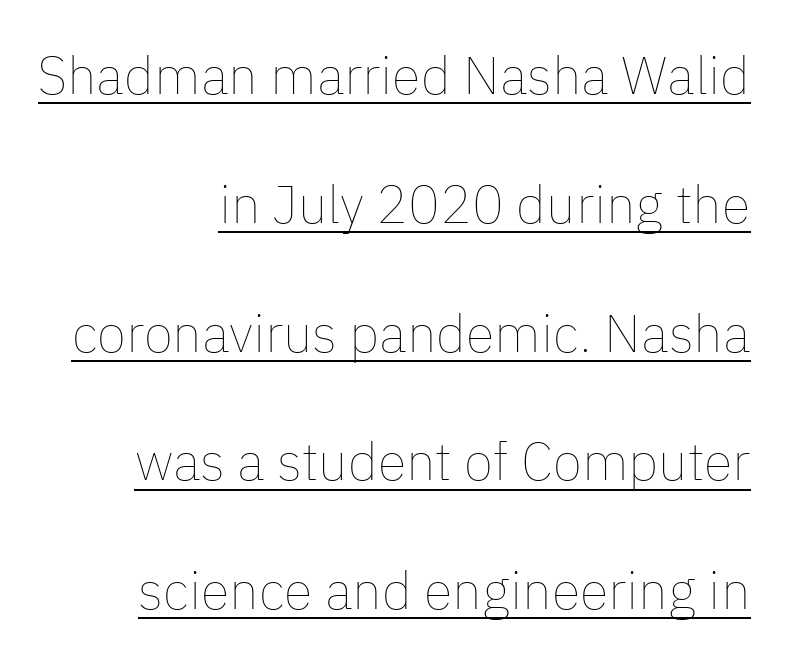
This sample uses plain, unmodified letter spacing. Is this a fixed-width face? No — the glyphs have proportional, varying widths. This rendering uses right alignment, leaving the left contour irregular. Whoever set this chose breathing room over compactness in the vertical rhythm. Bold? No — there's no thickening of the strokes. The specimen includes a rule beneath the text block's lines.
